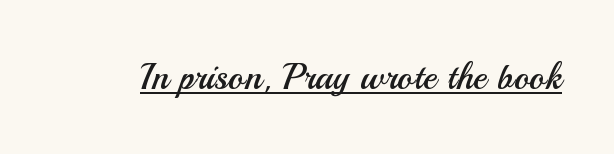
The image shows 37 px regular-weight sans-serif type; set normal letter spacing, underlined; medium stroke contrast and a small x-height.
